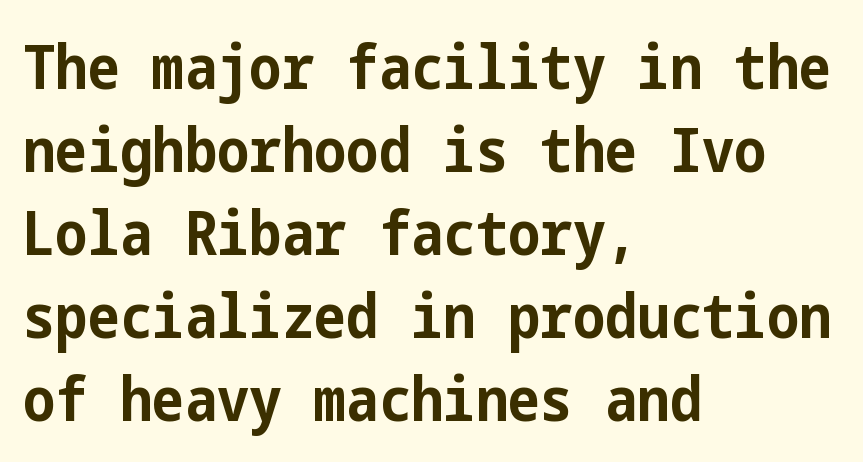
{"serif": "no", "italic": "no", "bold": "yes", "weight": "bold", "width": "condensed", "stroke_contrast": "low", "x_height": "medium", "underline": "no", "align": "left", "line_spacing": "normal", "line_spacing_ratio": 1.36, "letter_spacing": "normal", "letter_spacing_em": 0.0, "glyph_px": 61}
